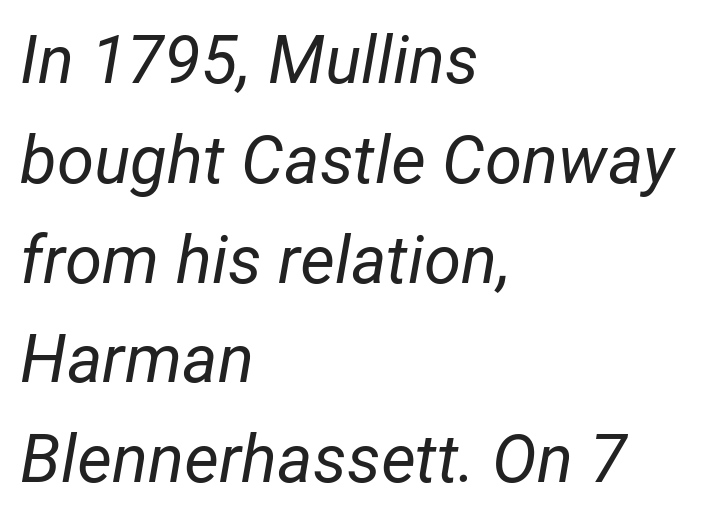
The image shows 67 px regular-weight type, italic (leaning right); set left-aligned, normal line spacing (1.49x), normal letter spacing, not underlined; low stroke contrast and a medium x-height.
